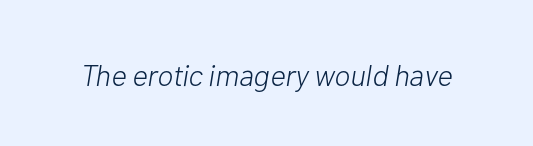
Q: Is the text bold? A: No.
Q: Is the text italic (slanted)? A: Yes, it leans right by about 10 degrees.
Q: Is the text underlined? A: No.
Q: Is the spacing between letters normal or unusually wide? A: Normal.
Q: Width (condensed, normal, or wide)? A: Normal.
Q: Stroke contrast? A: Low.
Q: x-height? A: Medium.
Q: Monospaced? A: No.
